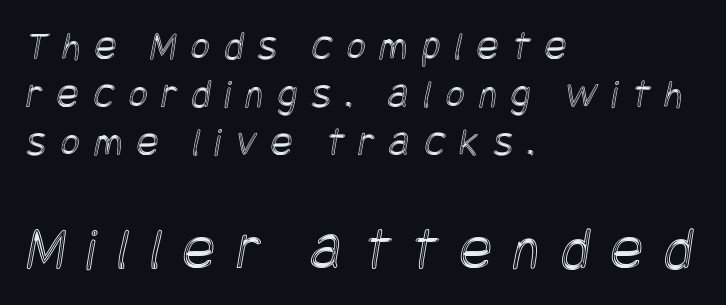
Q: Is the text underlined? A: No.
Q: How is the paragraph aligned? A: Left-aligned.
Q: Is the spacing between letters normal or unusually wide? A: Unusually wide.
Q: Which block of text is set in a larger size, the first (top) or the second (bottom)? A: The second (bottom) one.
Q: Width (condensed, normal, or wide)? A: Condensed.
Q: x-height? A: Large.
